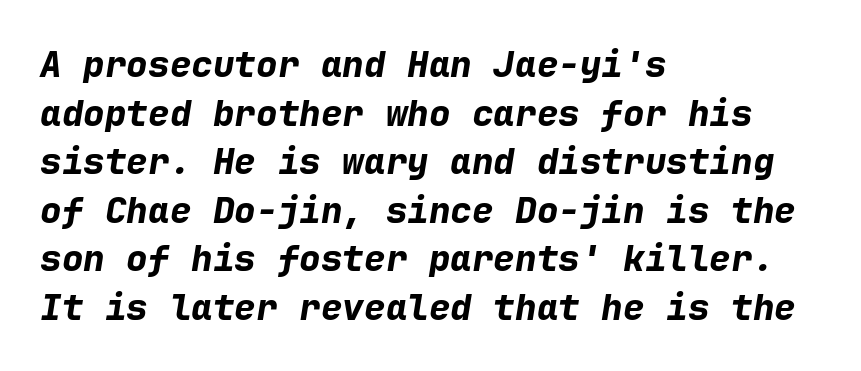
Default kerning and tracking; the words read as compact shapes. Bare-footed words on every line. Heft: maximum for text — a bold. A classic flush-left, rag-right setting is used for this passage. You can tell it's italic because the verticals aren't actually vertical. Each letter, wide or thin by design, is forced into the same width here.
